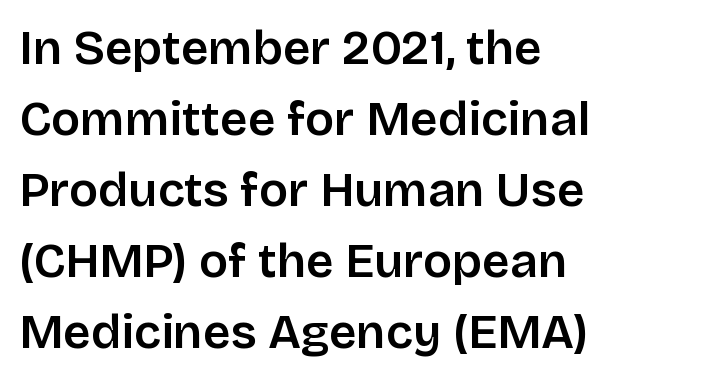
The designer went with a sans here, leaving each stem footless. Each letter keeps its own natural width here, so spacing adapts to shape. The foot of each line stays bare and open. Horizontal alignment here is leftward, the default for most running prose. The space between consecutive lines is moderate. In terms of letterspacing, this is plain default setting.
